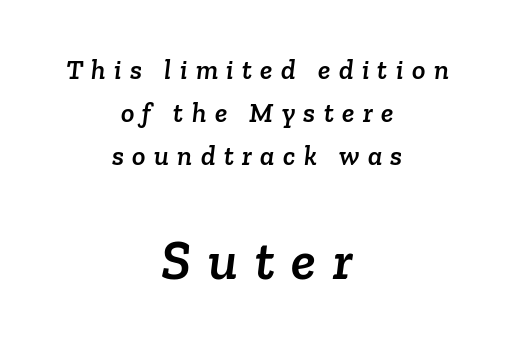
Q: Is the typeface a serif or a sans-serif typeface? A: Serif.
Q: Is the text underlined? A: No.
Q: How is the paragraph aligned? A: Centered.
Q: Is the spacing between letters normal or unusually wide? A: Unusually wide.
Q: Is the spacing between lines tight, normal or loose? A: Normal.
Q: Which block of text is set in a larger size, the first (top) or the second (bottom)? A: The second (bottom) one.
Q: Width (condensed, normal, or wide)? A: Normal.
Q: Stroke contrast? A: Low.
Q: x-height? A: Medium.
Q: Monospaced? A: No.
